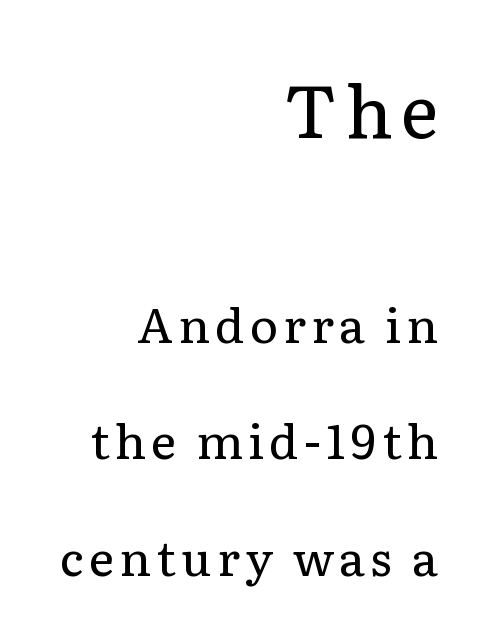
{"serif": "yes", "italic": "no", "bold": "no", "weight": "regular", "width": "normal", "stroke_contrast": "low", "x_height": "medium", "monospaced": "no", "underline": "no", "align": "right", "line_spacing": "loose", "line_spacing_ratio": 2.43, "larger_block": "first", "size_ratio": 1.5, "glyph_px": 72}
